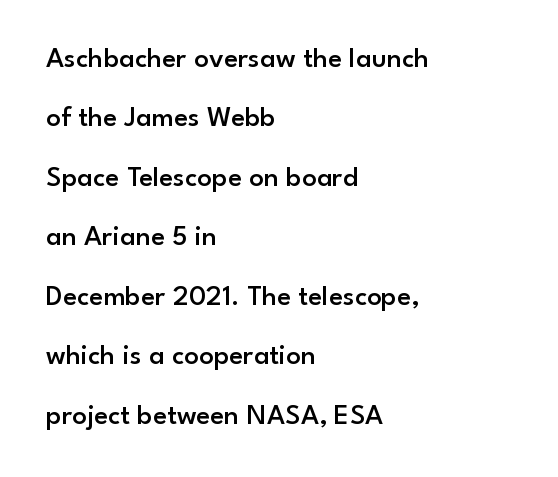
{"serif": "no", "italic": "no", "bold": "semi", "weight": "semibold", "width": "normal", "stroke_contrast": "low", "x_height": "small", "monospaced": "no", "underline": "no", "align": "left", "line_spacing": "loose", "line_spacing_ratio": 2.05, "letter_spacing": "normal", "letter_spacing_em": 0.0, "glyph_px": 29}
